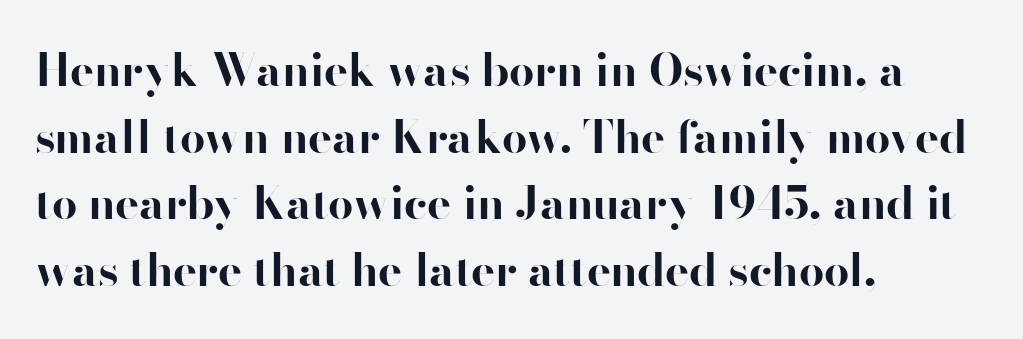
{"serif": "no", "italic": "no", "bold": "yes", "weight": "bold", "width": "normal", "stroke_contrast": "high", "x_height": "small", "monospaced": "no", "underline": "no", "align": "left", "line_spacing": "normal", "line_spacing_ratio": 1.48, "letter_spacing": "normal", "letter_spacing_em": 0.0, "glyph_px": 45}
